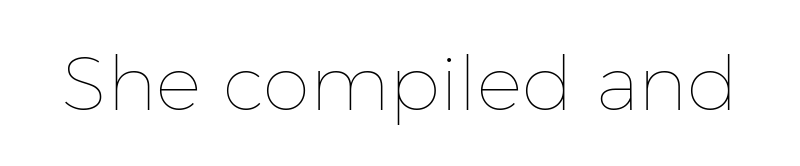
Ordinary non-slanted type is in use. Stroke mass is kept to a normal reading level or below. The face used here is proportionally spaced, like ordinary book or web type. The rendering keeps characters at their native spacing.
